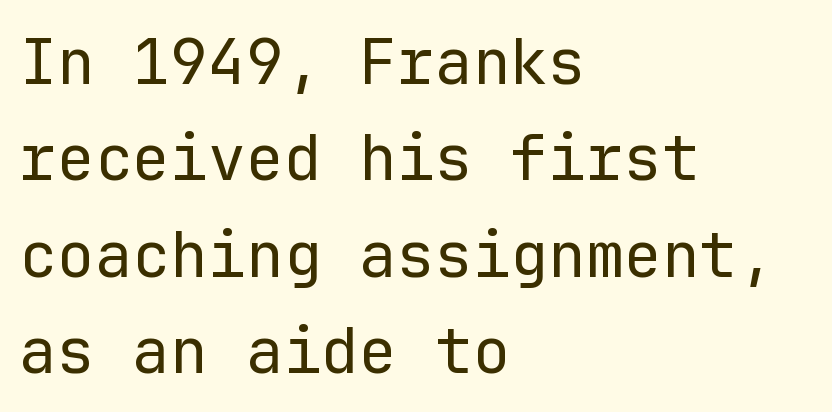
This sample is left-justified, so line endings fall wherever the words run out. Reading down the column, the eye jumps a familiar distance to each next line. Weight: in the light-to-regular range. A roman cut, with each character standing at attention. The face used here is monospaced, like something from a code editor. In terms of letterspacing, this is plain default setting.
